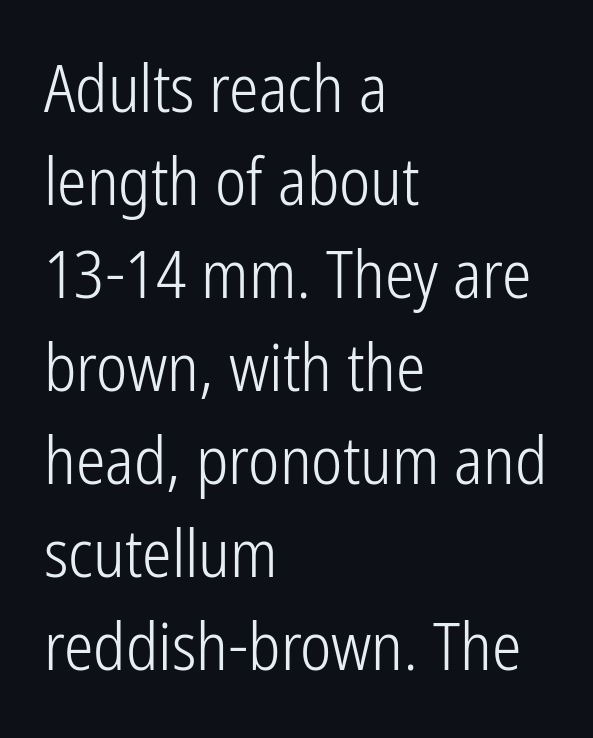
The image shows 66 px light, condensed sans-serif type, upright; set left-aligned, normal line spacing (1.41x), normal letter spacing, not underlined; low stroke contrast and a medium x-height.
